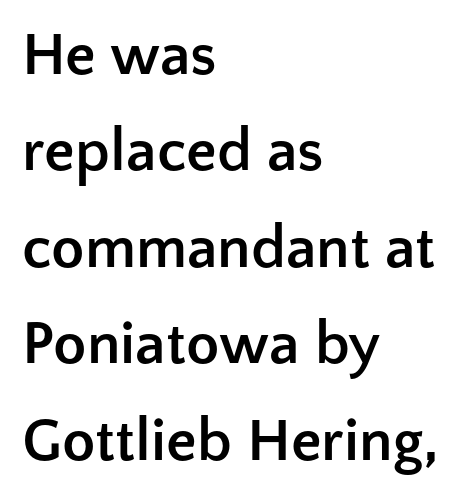
{"serif": "no", "italic": "no", "bold": "yes", "weight": "semibold", "width": "normal", "stroke_contrast": "low", "x_height": "medium", "monospaced": "no", "underline": "no", "align": "left", "line_spacing": "normal", "line_spacing_ratio": 1.58, "letter_spacing": "normal", "letter_spacing_em": 0.0, "glyph_px": 61}
